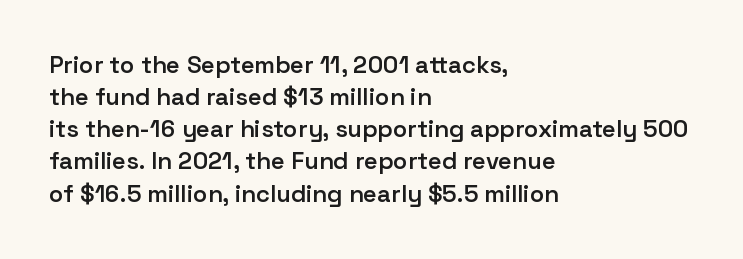
Q: Is the text bold? A: Semi-bold.
Q: Is the text italic (slanted)? A: No, it is upright.
Q: Is the text underlined? A: No.
Q: How is the paragraph aligned? A: Left-aligned.
Q: Is the spacing between letters normal or unusually wide? A: Normal.
Q: Is the spacing between lines tight, normal or loose? A: Normal.
